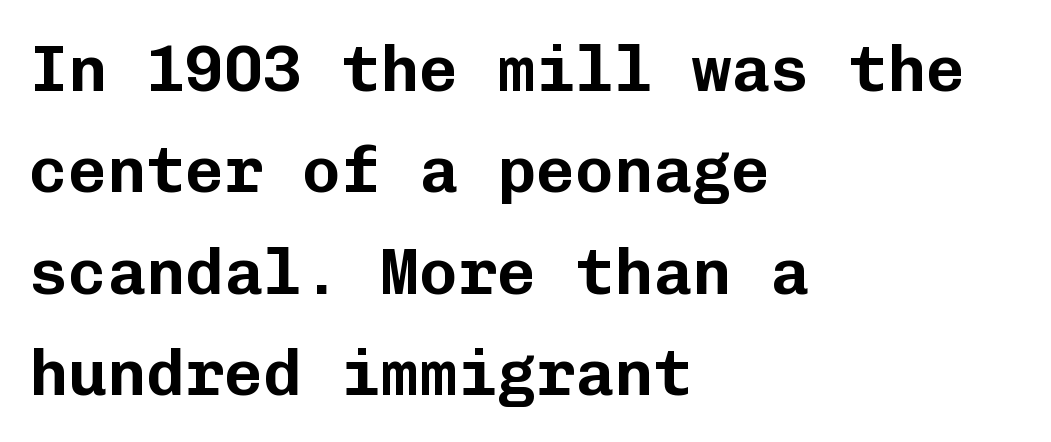
These lines were composed using upright roman letters. Nobody drew a line under any word here. Inter-character spacing is left at the font's built-in metrics. Quick note: interline space is typical.
